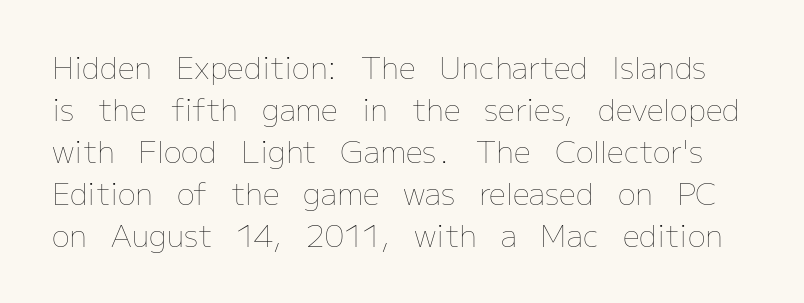
The string is rendered with underlining switched off. The letters stand upright; this is a roman face. This sample uses plain, unmodified letter spacing. This sample has the flowing, uneven cadence of proportional lettering. These glyphs show unthickened strokes, regular width or finer. Evenly set lines give the paragraph a standard silhouette.
